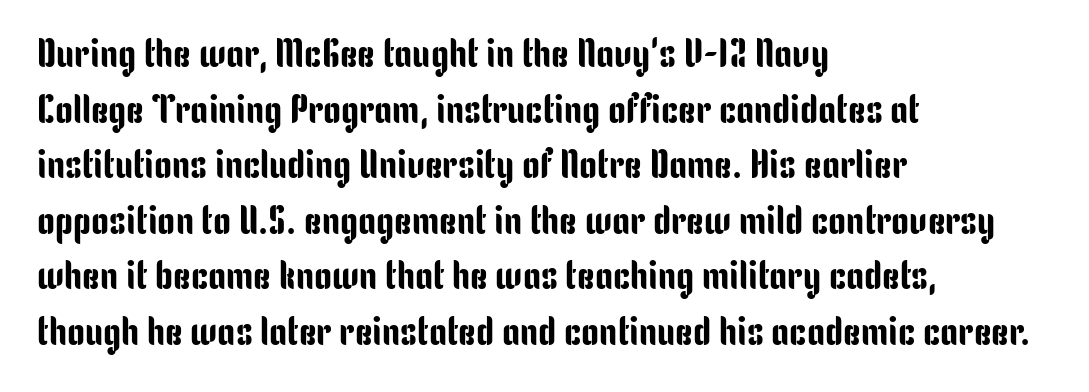
The image shows 40 px condensed sans-serif type, upright; set left-aligned, normal line spacing (1.39x), normal letter spacing, not underlined; low stroke contrast and a medium x-height.
